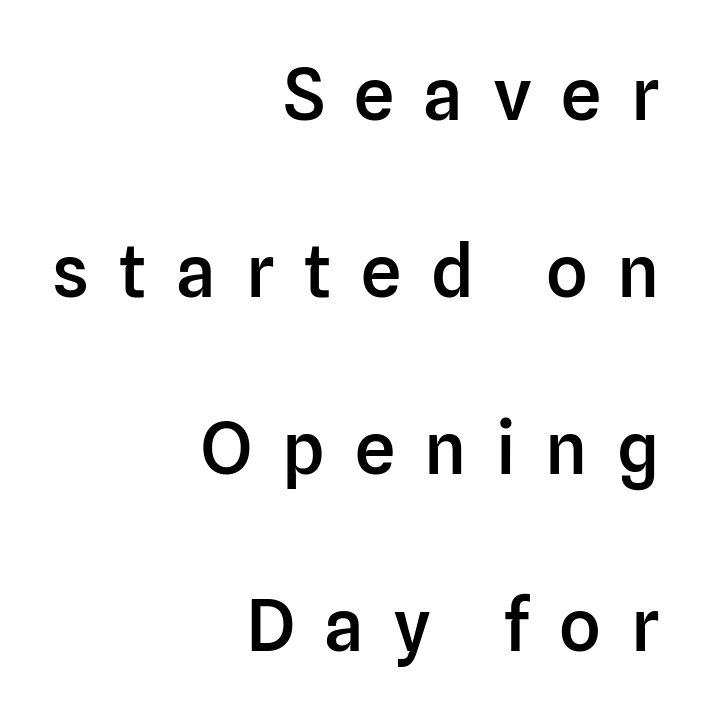
Notice the strokes are somewhat thickened but not fully heavy: this is a semibold. To sum up the face: it is a sans, with no serifs. Characters remain perfectly vertical along every line. The rendering uses a large line-height, opening up the rows.
